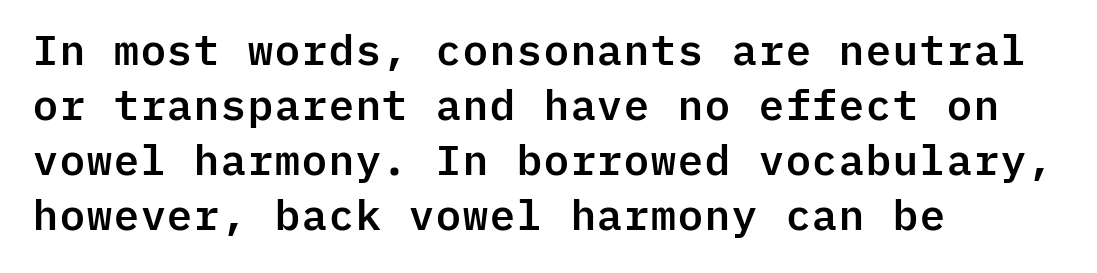
The image shows 42 px sans-serif type, upright, monospaced; set left-aligned, normal line spacing (1.31x), normal letter spacing, not underlined; low stroke contrast and a medium x-height.
